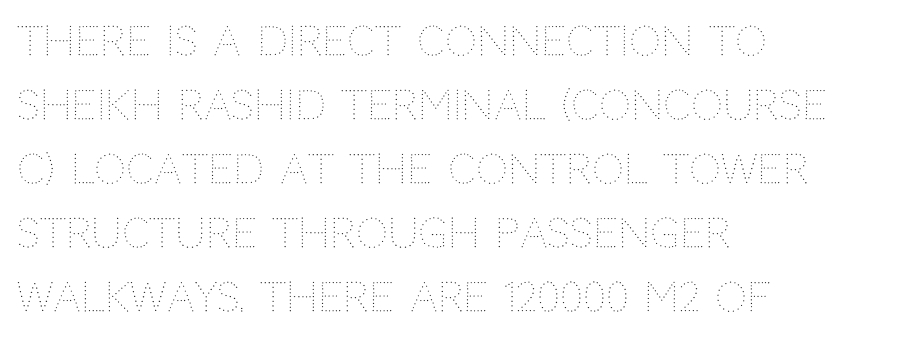
The image shows 40 px thin type, upright; set left-aligned, normal line spacing (1.6x), normal letter spacing, not underlined; medium stroke contrast and a large x-height.
